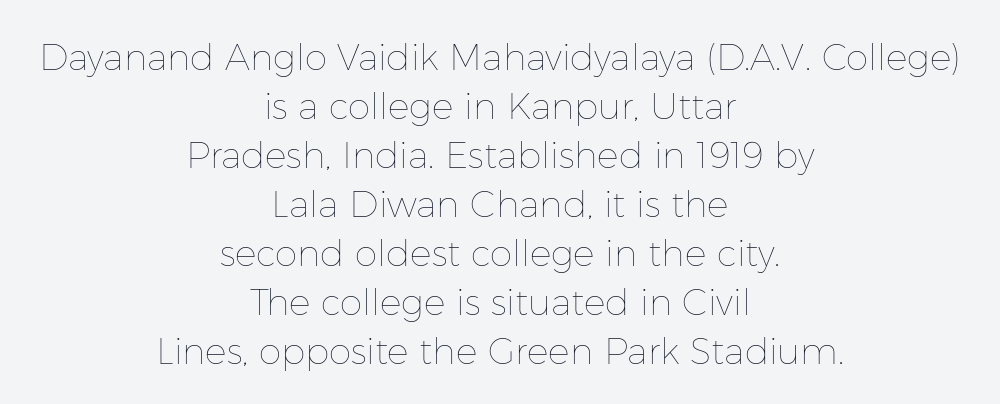
The image shows 36 px thin type, upright; set centered, normal line spacing (1.36x), normal letter spacing, not underlined; low stroke contrast and a medium x-height.
